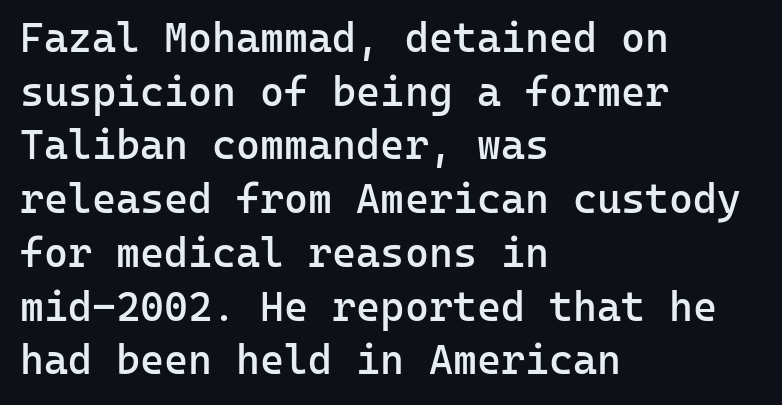
Q: Is the text bold? A: Semi-bold.
Q: Is the text italic (slanted)? A: No, it is upright.
Q: Is the typeface a serif or a sans-serif typeface? A: Sans-serif.
Q: Is the text underlined? A: No.
Q: How is the paragraph aligned? A: Left-aligned.
Q: Is the spacing between letters normal or unusually wide? A: Normal.
Q: Is the spacing between lines tight, normal or loose? A: Normal.
Q: Width (condensed, normal, or wide)? A: Normal.
Q: Stroke contrast? A: Low.
Q: x-height? A: Medium.
Q: Monospaced? A: Yes.
